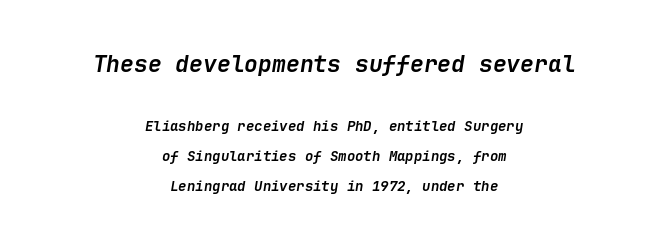
Horizontal alignment here is central, giving a formal, balanced look. The strip under each line holds only bare page. Horizontal bands of white between lines are thick stripes. You could call the tracking neutral — neither tight nor loose. The emphasis by scale lands on block number one, above. The rendering applies a slant to the glyphs.
